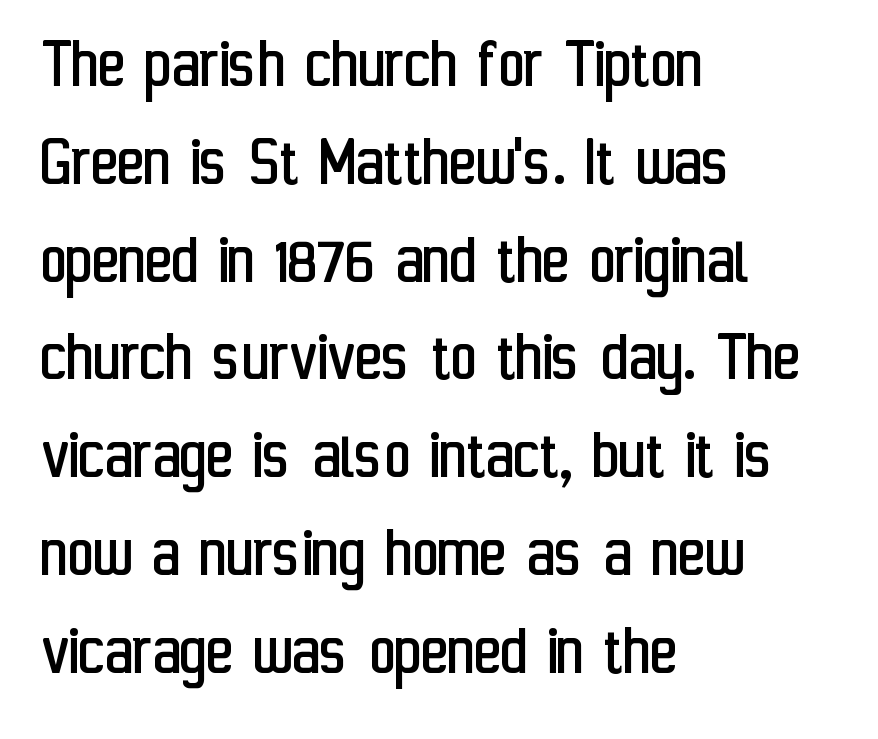
{"serif": "no", "italic": "no", "bold": "no", "weight": "regular", "width": "condensed", "stroke_contrast": "low", "x_height": "medium", "monospaced": "no", "underline": "no", "align": "left", "line_spacing": "normal", "line_spacing_ratio": 1.34, "letter_spacing": "normal", "letter_spacing_em": 0.0, "glyph_px": 73}
